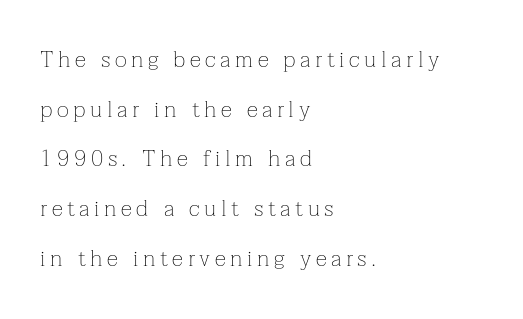
Q: Is the text bold? A: No.
Q: Is the text italic (slanted)? A: No, it is upright.
Q: Is the text underlined? A: No.
Q: How is the paragraph aligned? A: Left-aligned.
Q: Is the spacing between letters normal or unusually wide? A: Unusually wide.
Q: Is the spacing between lines tight, normal or loose? A: Loose.
